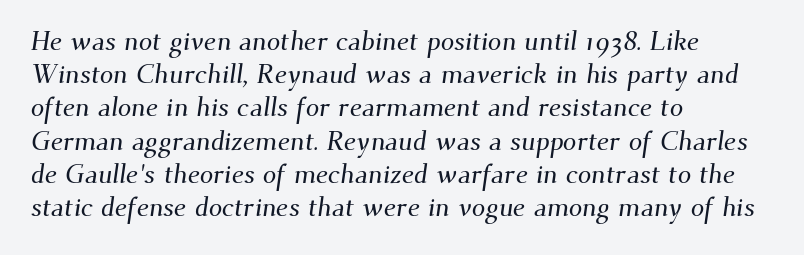
The face used here is rendered with its standard letterfit. Descender tails drop into unmarked territory. The setting favours the left margin, as ordinary paragraphs usually do.
